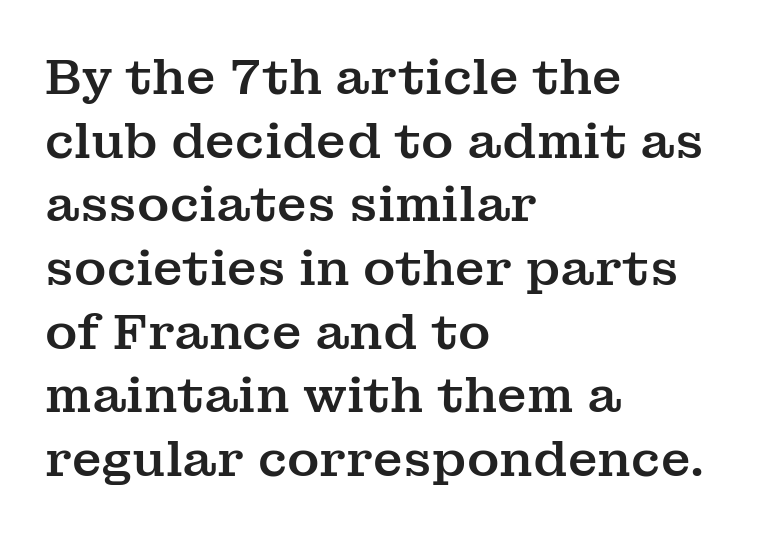
Q: Is the text italic (slanted)? A: No, it is upright.
Q: Is the typeface a serif or a sans-serif typeface? A: Serif.
Q: Is the text underlined? A: No.
Q: How is the paragraph aligned? A: Left-aligned.
Q: Is the spacing between letters normal or unusually wide? A: Normal.
Q: Is the spacing between lines tight, normal or loose? A: Normal.
Q: Width (condensed, normal, or wide)? A: Normal.
Q: Stroke contrast? A: Medium.
Q: x-height? A: Medium.
Q: Monospaced? A: No.
